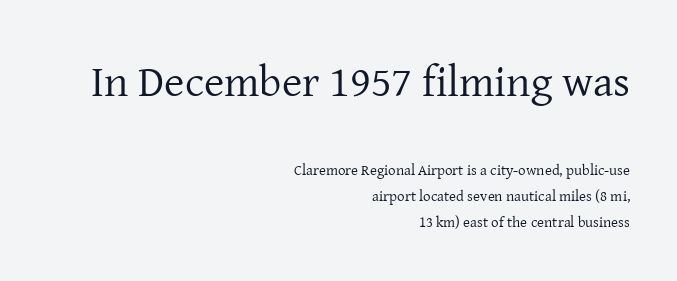
Q: Is the text bold? A: No.
Q: Is the text italic (slanted)? A: No, it is upright.
Q: Is the typeface a serif or a sans-serif typeface? A: Serif.
Q: Is the text underlined? A: No.
Q: How is the paragraph aligned? A: Right-aligned.
Q: Is the spacing between letters normal or unusually wide? A: Normal.
Q: Which block of text is set in a larger size, the first (top) or the second (bottom)? A: The first (top) one.
Q: Width (condensed, normal, or wide)? A: Normal.
Q: Stroke contrast? A: Low.
Q: x-height? A: Medium.
Q: Monospaced? A: No.
